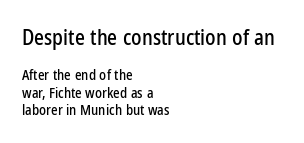
{"italic": "no", "underline": "no", "align": "left", "line_spacing": "normal", "line_spacing_ratio": 1.25, "letter_spacing": "normal", "letter_spacing_em": 0.0, "larger_block": "first", "size_ratio": 1.5, "glyph_px": 21}
